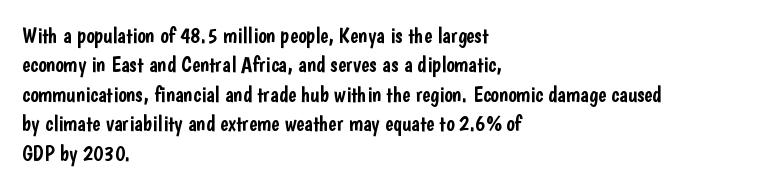
Reading down the block, your eye returns to a fixed left position each line. The type sits square on the baseline with zero lean. The space directly below the letters is spotless. Notice how descenders clear the ascenders below comfortably — that's standard leading. Each word holds together tightly as a unit, with standard inter-letter gaps.
